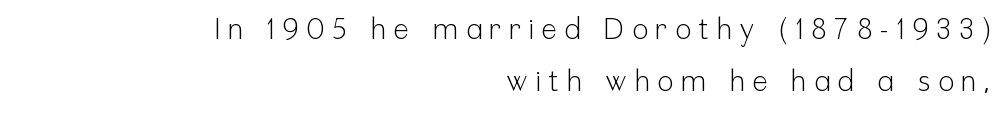
{"serif": "no", "italic": "no", "bold": "no", "weight": "light", "width": "condensed", "stroke_contrast": "low", "x_height": "medium", "monospaced": "no", "underline": "no", "align": "right", "line_spacing_ratio": 1.79, "letter_spacing": "wide", "letter_spacing_em": 0.27, "glyph_px": 29}
